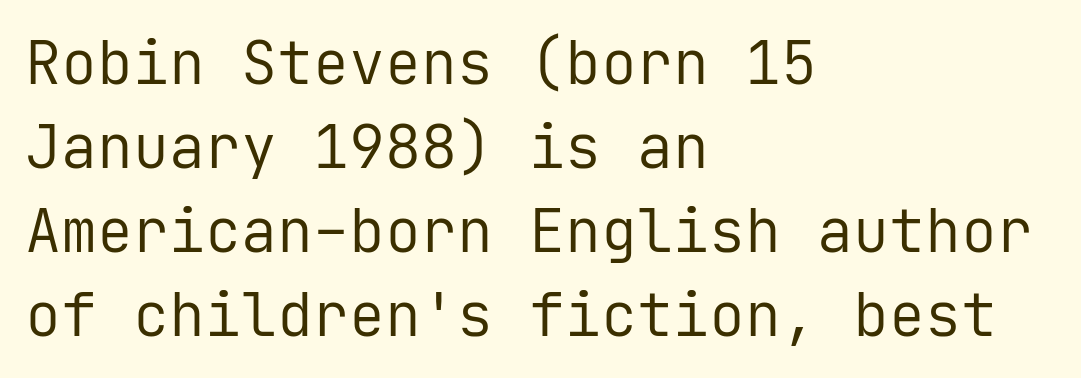
The image shows 60 px regular-weight sans-serif type, upright, monospaced; set left-aligned, normal line spacing (1.4x), normal letter spacing, not underlined; low stroke contrast and a medium x-height.
